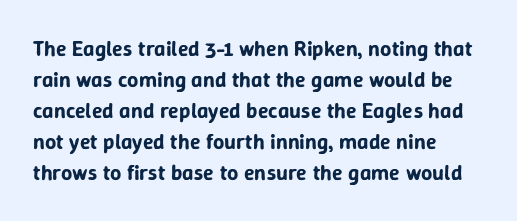
Q: Is the text italic (slanted)? A: No, it is upright.
Q: Is the text underlined? A: No.
Q: How is the paragraph aligned? A: Left-aligned.
Q: Is the spacing between letters normal or unusually wide? A: Normal.
Q: Is the spacing between lines tight, normal or loose? A: Normal.
